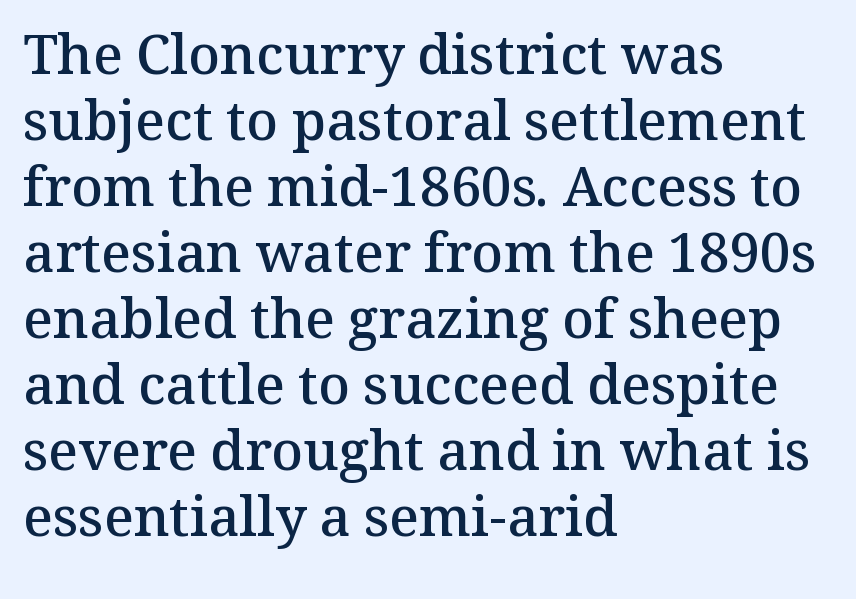
The image shows 55 px semibold serif type, upright; set left-aligned, line spacing 1.2x, normal letter spacing, not underlined; medium stroke contrast and a medium x-height.
